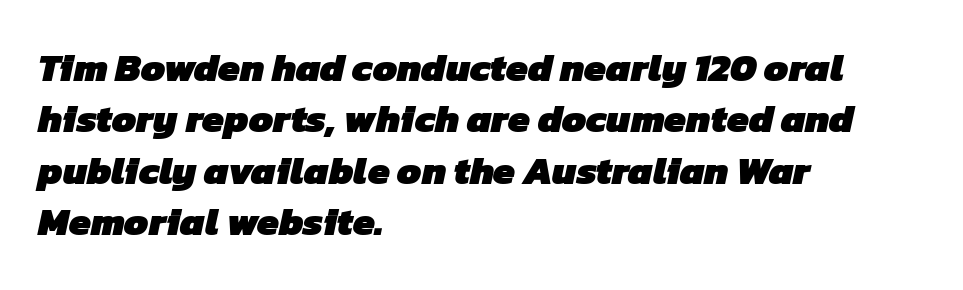
The image shows 39 px heavy sans-serif type; set left-aligned, normal line spacing (1.32x), normal letter spacing, not underlined; low stroke contrast and a medium x-height.
